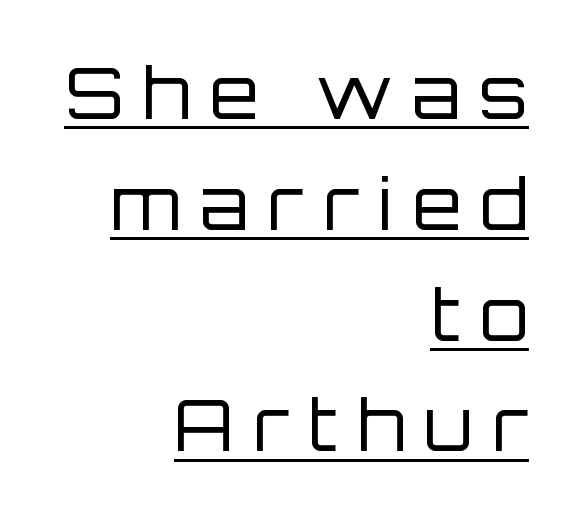
{"serif": "no", "italic": "no", "bold": "no", "weight": "regular", "width": "normal", "stroke_contrast": "low", "x_height": "large", "monospaced": "no", "underline": "yes", "align": "right", "line_spacing": "normal", "line_spacing_ratio": 1.56, "letter_spacing": "wide", "letter_spacing_em": 0.27, "glyph_px": 71}
